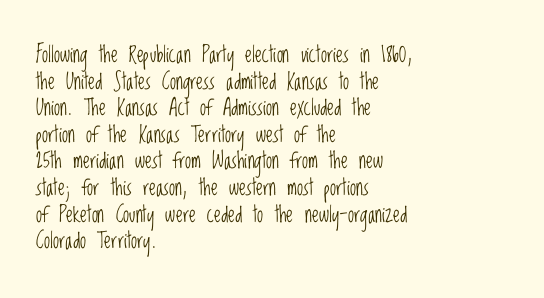
The face used here is rendered with its standard letterfit. The rag falls on the right side of this text block. The typeface has the unassuming heft of standard copy or less. Italic: no, the glyphs are upright roman.
